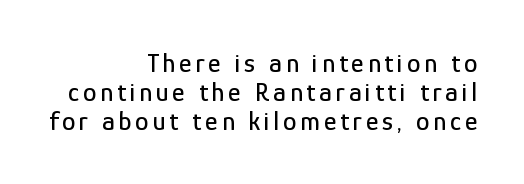
{"italic": "no", "underline": "no", "align": "right", "line_spacing": "tight", "line_spacing_ratio": 1.08, "glyph_px": 27}
